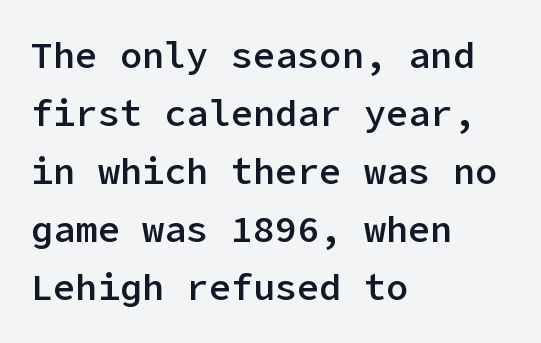
Heft: intermediate — a semibold. Reading down the block, your eye returns to a fixed left position each line. You can tell from the bare stems that sans-serif type was used. Default kerning and tracking; the words read as compact shapes. Successive baselines arrive at the customary interval. It's the straight-up-and-down kind of type.
